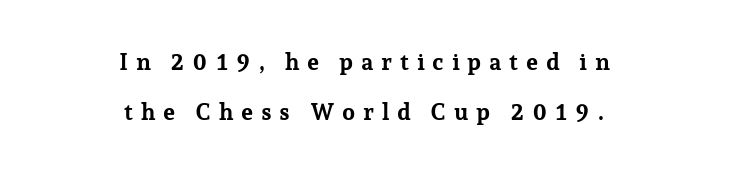
The lettering holds an erect, upright posture throughout. The vertical gap from one line to the next is large. This rendering features lettering with no underline. How are the letters spaced? Widely, with obvious added tracking.
